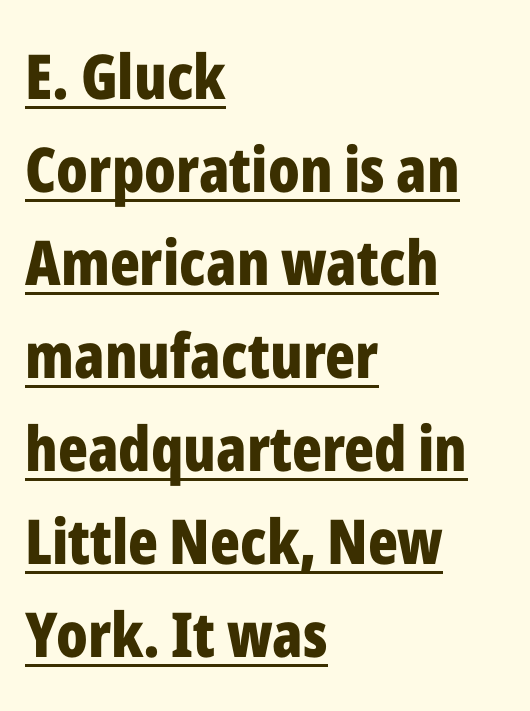
{"serif": "no", "italic": "no", "bold": "yes", "weight": "bold", "width": "condensed", "stroke_contrast": "low", "x_height": "medium", "monospaced": "no", "underline": "yes", "align": "left", "line_spacing": "normal", "line_spacing_ratio": 1.5, "letter_spacing": "normal", "letter_spacing_em": 0.0, "glyph_px": 62}
